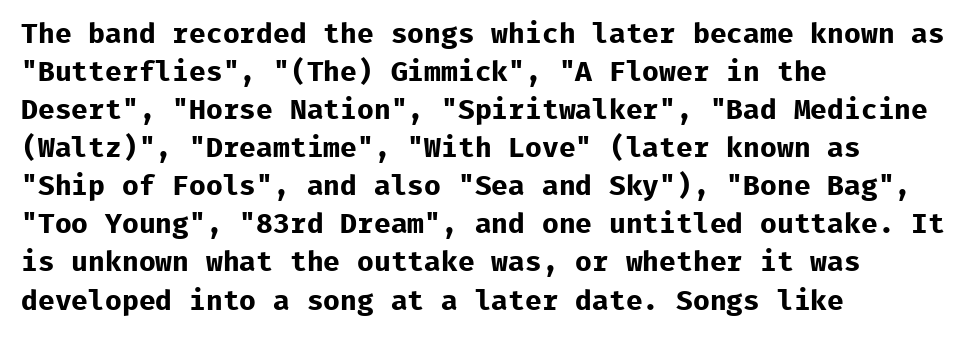
Q: Is the text bold? A: Yes.
Q: Is the text italic (slanted)? A: No, it is upright.
Q: Is the typeface a serif or a sans-serif typeface? A: Sans-serif.
Q: Is the text underlined? A: No.
Q: How is the paragraph aligned? A: Left-aligned.
Q: Is the spacing between letters normal or unusually wide? A: Normal.
Q: Is the spacing between lines tight, normal or loose? A: Normal.
Q: Width (condensed, normal, or wide)? A: Normal.
Q: Stroke contrast? A: Low.
Q: x-height? A: Medium.
Q: Monospaced? A: Yes.
